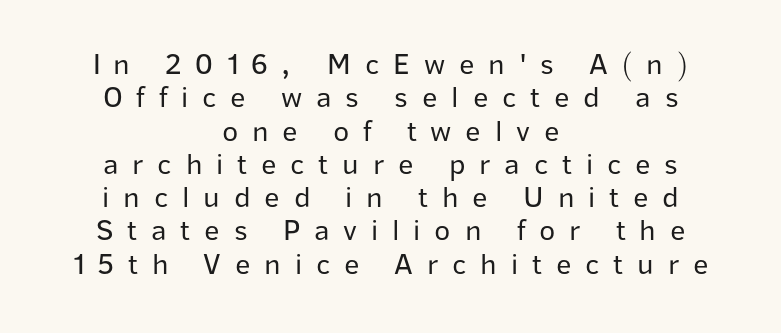
Q: Is the text bold? A: No.
Q: Is the text italic (slanted)? A: No, it is upright.
Q: Is the typeface a serif or a sans-serif typeface? A: Sans-serif.
Q: Is the text underlined? A: No.
Q: How is the paragraph aligned? A: Centered.
Q: Is the spacing between letters normal or unusually wide? A: Unusually wide.
Q: Is the spacing between lines tight, normal or loose? A: Tight.
Q: Width (condensed, normal, or wide)? A: Normal.
Q: Stroke contrast? A: Low.
Q: x-height? A: Medium.
Q: Monospaced? A: No.
